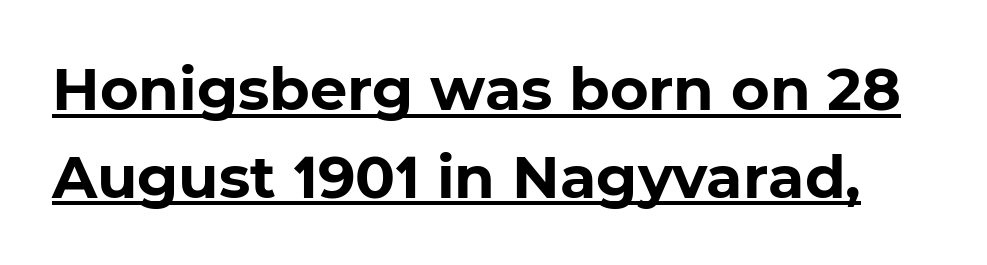
The image shows 59 px bold sans-serif type; set normal line spacing (1.49x), normal letter spacing, underlined; low stroke contrast and a medium x-height.
